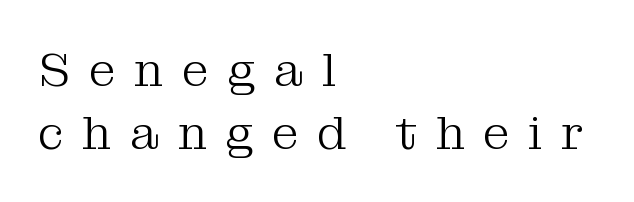
The passage shown is not underscored anywhere. Classification — serif. Each letter keeps its own natural width here, so spacing adapts to shape. The rows are spaced the way most documents space them.
